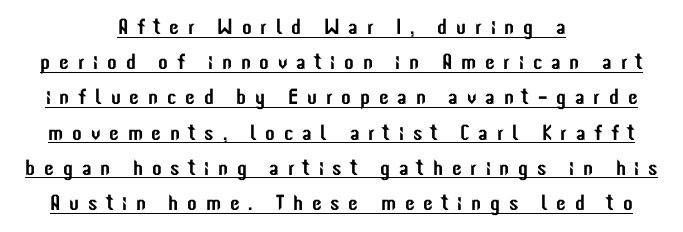
{"italic": "no", "underline": "yes", "align": "center", "line_spacing": "normal", "line_spacing_ratio": 1.6, "letter_spacing": "wide", "letter_spacing_em": 0.4, "glyph_px": 22}
